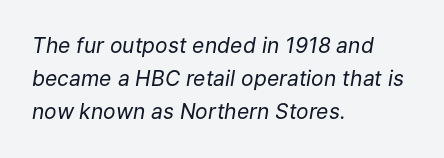
The image shows 21 px text type, italic (leaning right); set left-aligned, normal line spacing (1.58x), normal letter spacing, not underlined.
